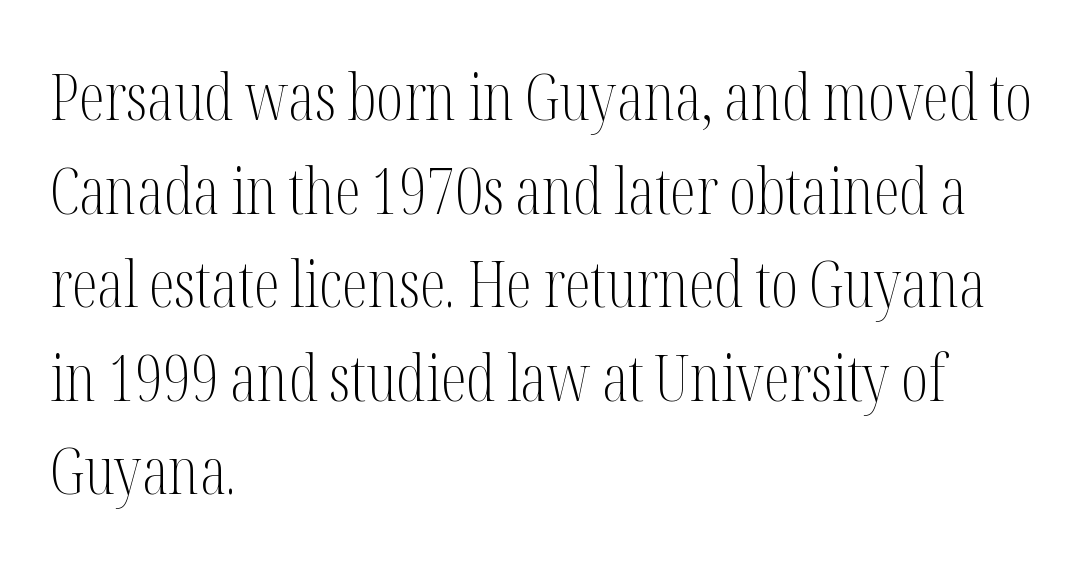
This sample uses plain, unmodified letter spacing. Think of a printed novel: that variable character pitch is what you see here. The designer went with a serif here, giving each stem small feet. This reads as an unemphasized weight, regular at the heaviest. Rows of type keep a routine distance in the vertical direction. No italicization has been applied; the sample stays upright.
